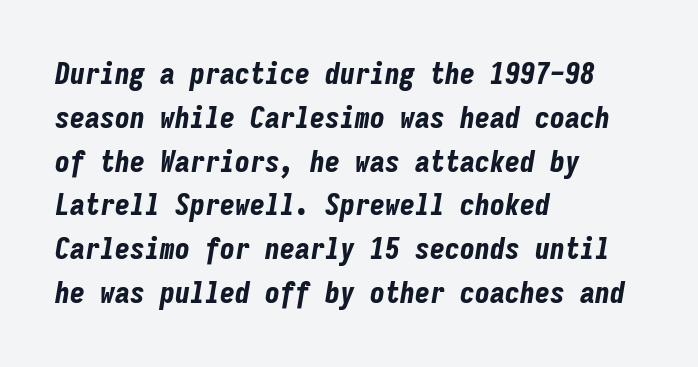
{"italic": "yes", "lean": "right", "slant_degrees": 9, "bold": "yes", "weight": "bold", "width": "condensed", "stroke_contrast": "low", "x_height": "medium", "monospaced": "yes", "underline": "no", "align": "left", "line_spacing": "normal", "line_spacing_ratio": 1.46, "letter_spacing": "normal", "letter_spacing_em": 0.0, "glyph_px": 30}
